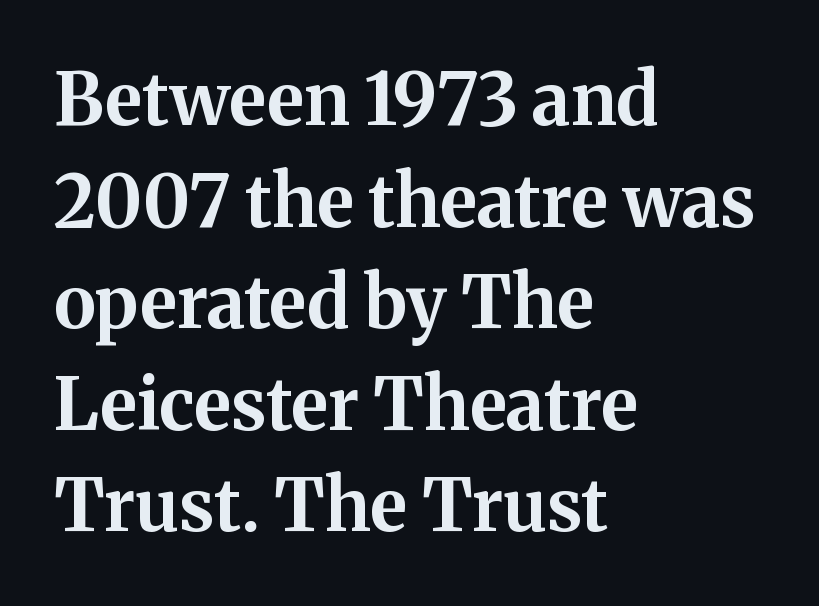
The image shows 72 px bold serif type, upright; set left-aligned, normal line spacing (1.41x), normal letter spacing, not underlined; medium stroke contrast and a medium x-height.
